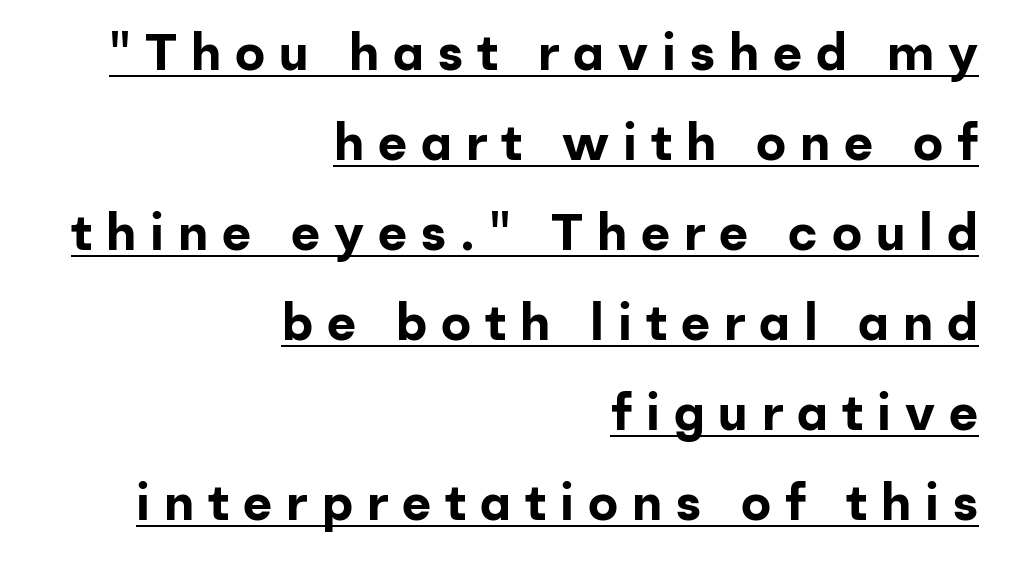
The image shows 50 px bold sans-serif type, upright; set right-aligned, line spacing 1.8x, unusually wide letter spacing (+0.28 em), underlined; low stroke contrast and a medium x-height.
